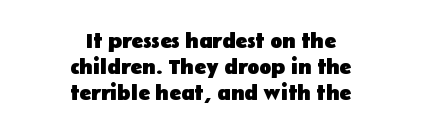
The image shows 22 px bold type, upright; set centered, line spacing 1.19x, normal letter spacing, not underlined.
